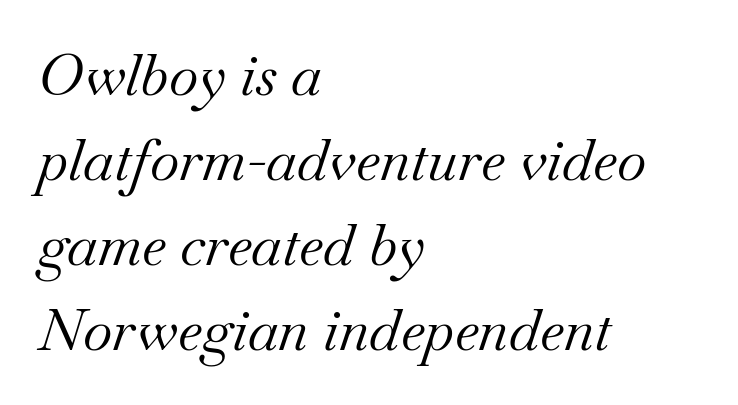
{"serif": "yes", "italic": "yes", "lean": "right", "slant_degrees": 18, "bold": "no", "weight": "regular", "width": "normal", "stroke_contrast": "medium", "x_height": "small", "monospaced": "no", "underline": "no", "align": "left", "line_spacing": "normal", "line_spacing_ratio": 1.49, "letter_spacing": "normal", "letter_spacing_em": 0.0, "glyph_px": 57}
